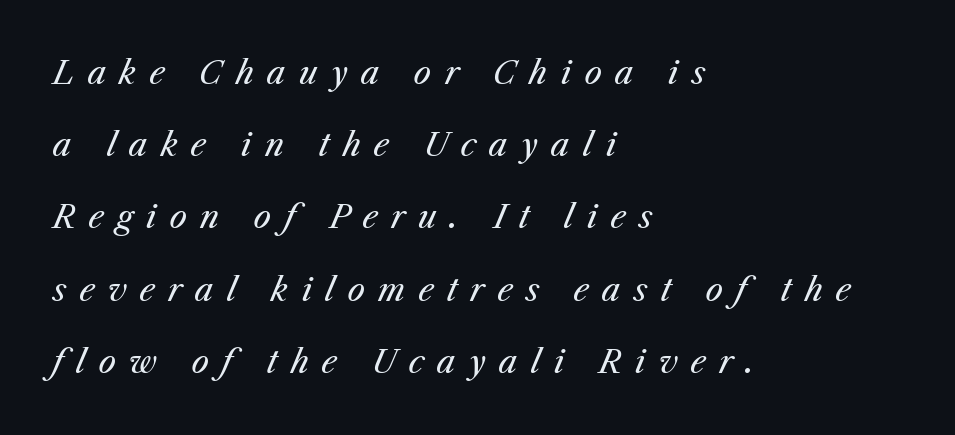
Check the space under the baseline: it is left empty. A classic flush-left, rag-right setting is used for this passage. What's the leading like? Stretched, with rows far apart. A typesetter would call this proportional, since set widths differ per character. Unbolded letterforms with no extra heft.
